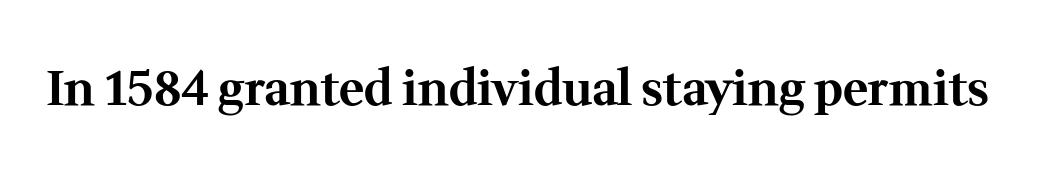
Observe the ordinary spacing: letters are neighbours, not strangers. Type without underlining. The face used here is proportionally spaced, like ordinary book or web type. Unlike a clean sans, this face finishes its strokes with serifs.
